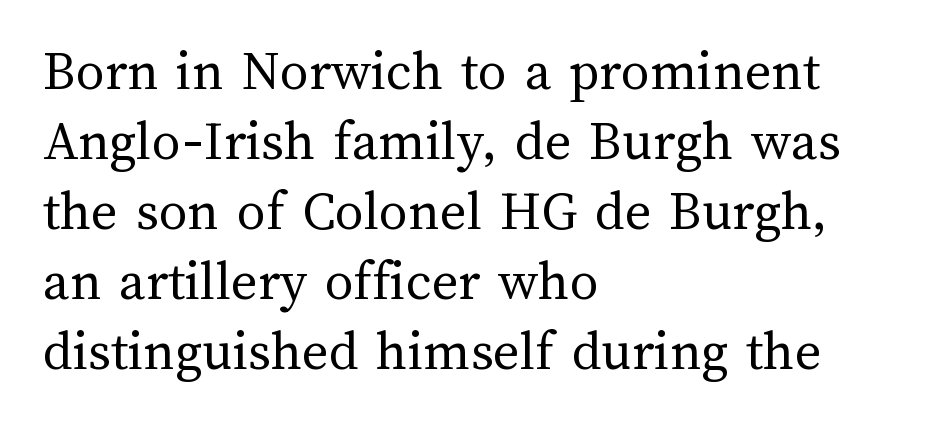
Q: Is the text bold? A: No.
Q: Is the text italic (slanted)? A: No, it is upright.
Q: Is the text underlined? A: No.
Q: How is the paragraph aligned? A: Left-aligned.
Q: Is the spacing between letters normal or unusually wide? A: Normal.
Q: Width (condensed, normal, or wide)? A: Normal.
Q: Stroke contrast? A: Medium.
Q: x-height? A: Medium.
Q: Monospaced? A: No.
